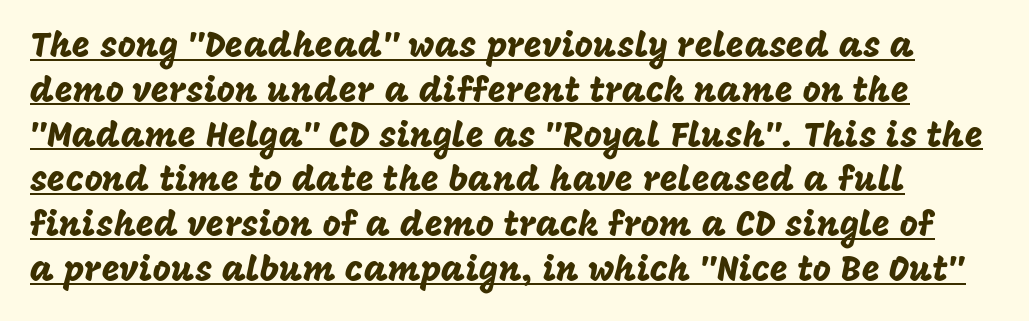
{"serif": "no", "width": "normal", "stroke_contrast": "low", "x_height": "large", "monospaced": "no", "underline": "yes", "line_spacing": "normal", "line_spacing_ratio": 1.28, "letter_spacing": "normal", "letter_spacing_em": 0.0, "glyph_px": 35}
